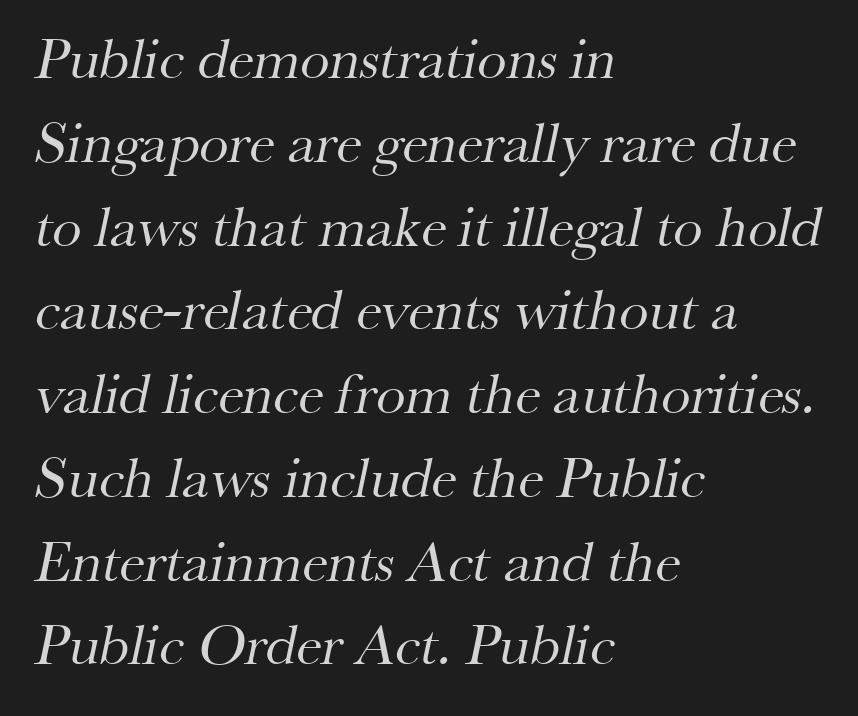
Q: Is the text bold? A: No.
Q: Is the typeface a serif or a sans-serif typeface? A: Serif.
Q: Is the text underlined? A: No.
Q: How is the paragraph aligned? A: Left-aligned.
Q: Is the spacing between letters normal or unusually wide? A: Normal.
Q: Is the spacing between lines tight, normal or loose? A: Normal.
Q: Width (condensed, normal, or wide)? A: Normal.
Q: Stroke contrast? A: Medium.
Q: x-height? A: Small.
Q: Monospaced? A: No.
